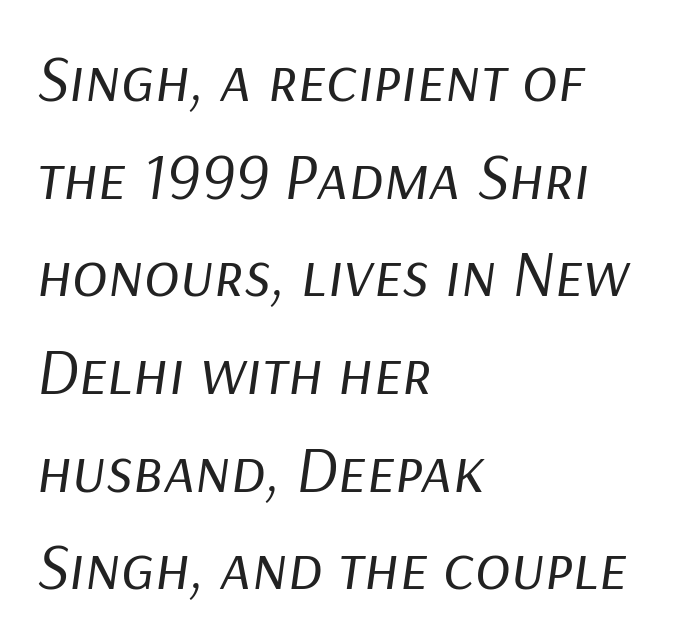
{"italic": "yes", "lean": "right", "slant_degrees": 9, "bold": "no", "weight": "regular", "width": "normal", "stroke_contrast": "low", "x_height": "medium", "monospaced": "no", "underline": "no", "align": "left", "line_spacing": "normal", "line_spacing_ratio": 1.48, "letter_spacing": "normal", "letter_spacing_em": 0.0, "glyph_px": 66}
